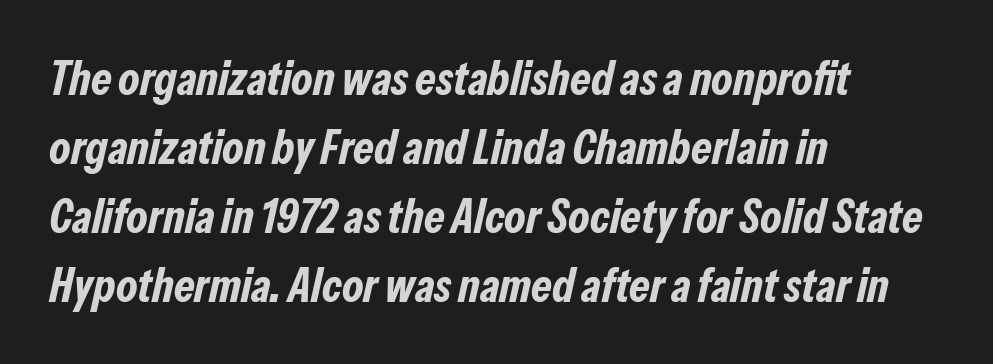
{"italic": "yes", "lean": "right", "slant_degrees": 13, "bold": "yes", "weight": "bold", "width": "condensed", "stroke_contrast": "low", "x_height": "medium", "monospaced": "no", "underline": "no", "align": "left", "line_spacing": "normal", "line_spacing_ratio": 1.47, "letter_spacing": "normal", "letter_spacing_em": 0.0, "glyph_px": 47}
